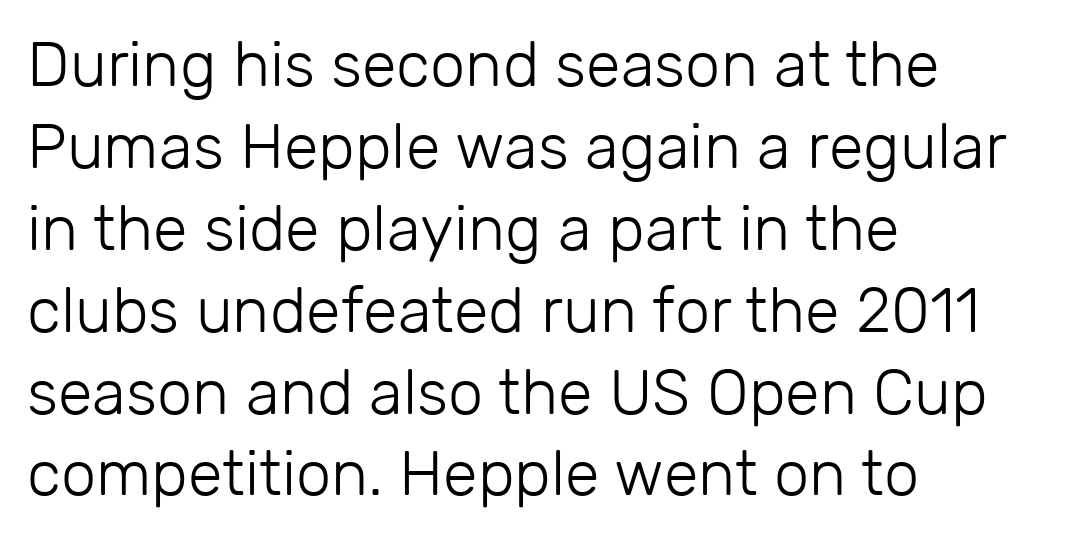
Inter-character spacing is left at the font's built-in metrics. Think of a printed novel: that variable character pitch is what you see here. Vertically, the passage feels balanced, rows spaced as you'd expect. The strokes are not fattened; the text isn't bold. Short and long lines alike share a common starting point at left.
